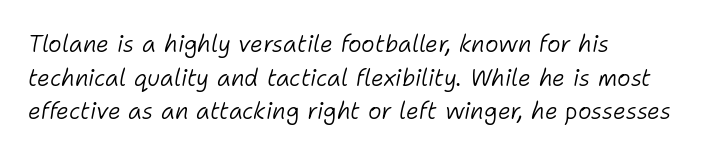
{"italic": "yes", "lean": "right", "slant_degrees": 11, "bold": "no", "underline": "no", "align": "left", "line_spacing": "normal", "line_spacing_ratio": 1.46, "letter_spacing": "normal", "letter_spacing_em": 0.0, "glyph_px": 23}
